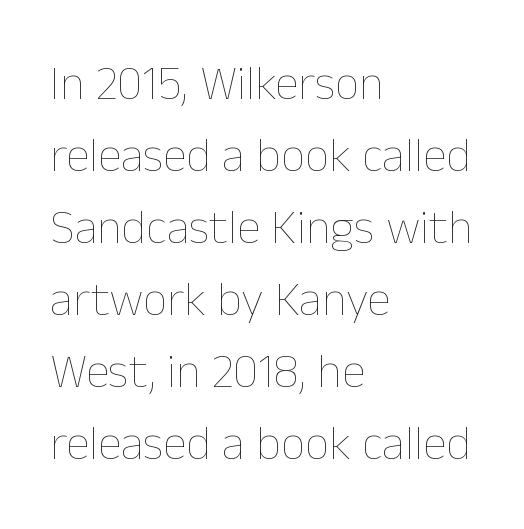
If you drew a line through each stem, it would be perfectly vertical. This block has exactly the height ordinary leading produces. The letters advance in unequal steps, a hallmark of proportional type. One-word summary of the alignment: left.
